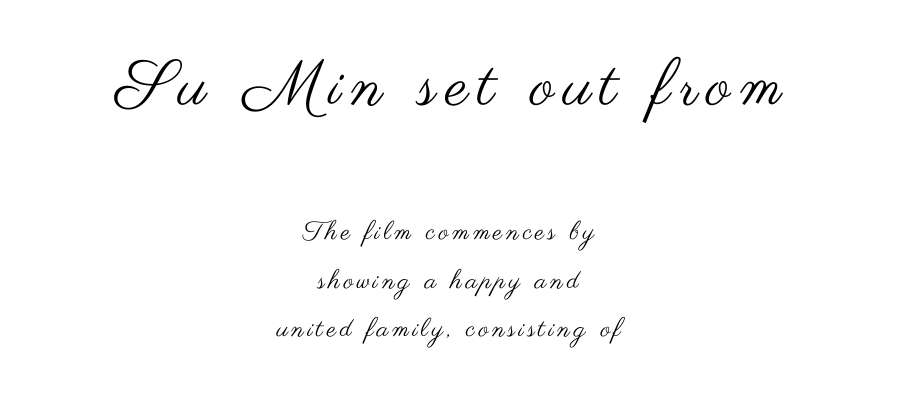
{"serif": "no", "bold": "no", "weight": "regular", "width": "wide", "stroke_contrast": "medium", "x_height": "small", "monospaced": "no", "underline": "no", "align": "center", "line_spacing_ratio": 1.86, "larger_block": "first", "size_ratio": 2.46, "glyph_px": 64}
